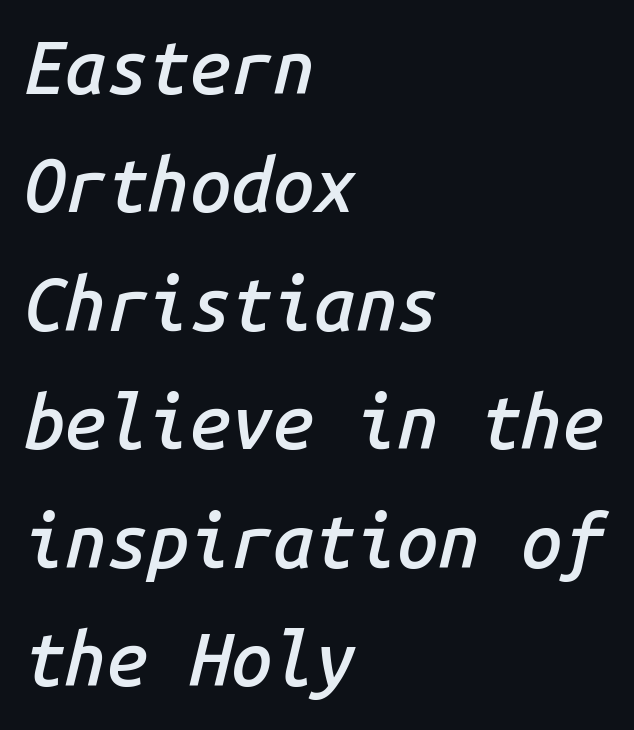
Q: Is the text bold? A: Semi-bold.
Q: Is the text italic (slanted)? A: Yes, it leans right by about 14 degrees.
Q: Is the text underlined? A: No.
Q: How is the paragraph aligned? A: Left-aligned.
Q: Is the spacing between letters normal or unusually wide? A: Normal.
Q: Is the spacing between lines tight, normal or loose? A: Normal.
Q: Width (condensed, normal, or wide)? A: Normal.
Q: Stroke contrast? A: Low.
Q: x-height? A: Medium.
Q: Monospaced? A: Yes.
